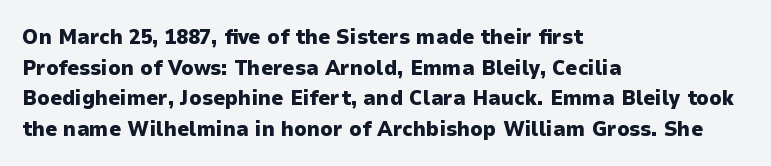
The image shows 21 px bold type, upright; set left-aligned, normal line spacing (1.46x), normal letter spacing, not underlined.
